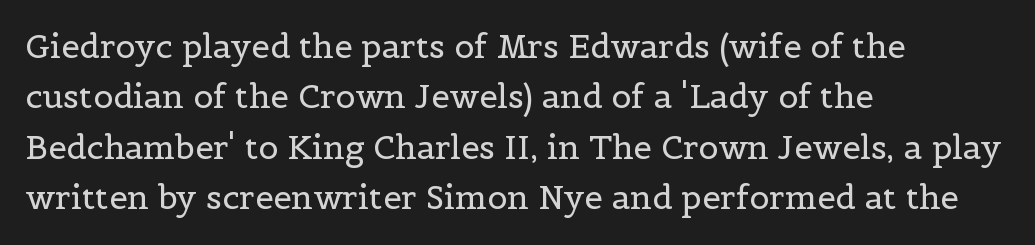
Is there any slant? The stems are plumb. Default kerning and tracking; the words read as compact shapes. The designer left line spacing at the default. Are there feet on the stems? There are — it's a serif. Think of a printed novel: that variable character pitch is what you see here.
